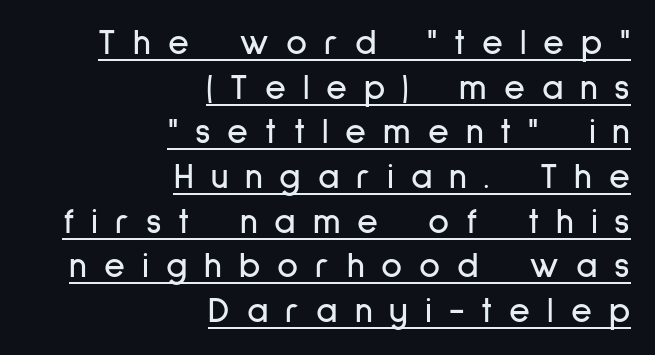
{"serif": "no", "italic": "no", "width": "condensed", "stroke_contrast": "low", "x_height": "medium", "monospaced": "no", "underline": "yes", "align": "right", "line_spacing_ratio": 1.24, "letter_spacing": "wide", "letter_spacing_em": 0.47, "glyph_px": 36}
